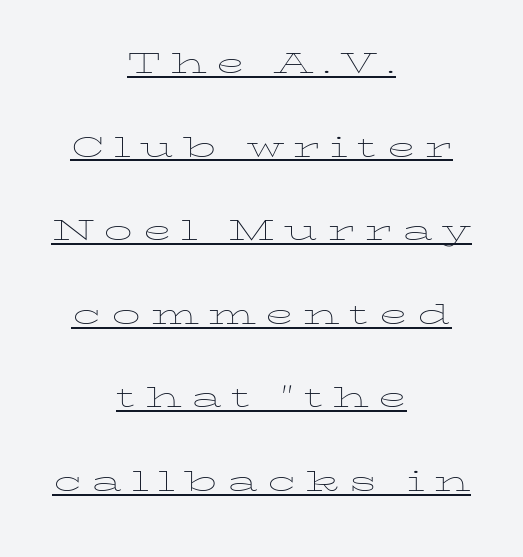
Q: Is the text bold? A: No.
Q: Is the text italic (slanted)? A: No, it is upright.
Q: Is the text underlined? A: Yes.
Q: How is the paragraph aligned? A: Centered.
Q: Is the spacing between letters normal or unusually wide? A: Unusually wide.
Q: Is the spacing between lines tight, normal or loose? A: Loose.
Q: Width (condensed, normal, or wide)? A: Wide.
Q: Stroke contrast? A: Low.
Q: x-height? A: Medium.
Q: Monospaced? A: No.
